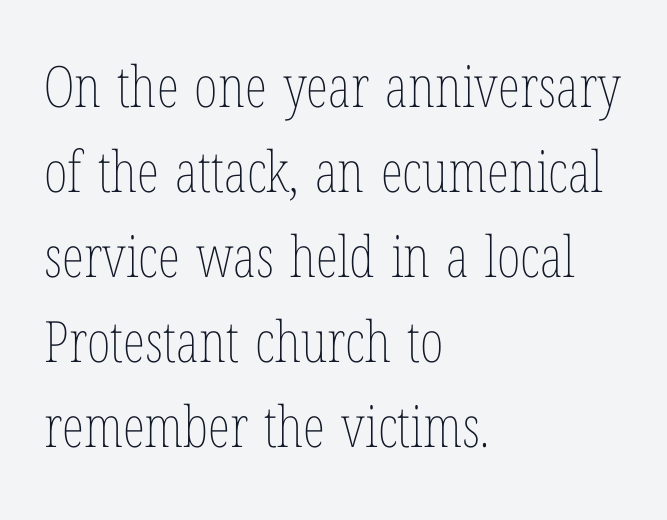
Q: Is the text bold? A: No.
Q: Is the text italic (slanted)? A: No, it is upright.
Q: Is the text underlined? A: No.
Q: How is the paragraph aligned? A: Left-aligned.
Q: Is the spacing between letters normal or unusually wide? A: Normal.
Q: Is the spacing between lines tight, normal or loose? A: Normal.
Q: Width (condensed, normal, or wide)? A: Condensed.
Q: Stroke contrast? A: Low.
Q: x-height? A: Medium.
Q: Monospaced? A: No.
